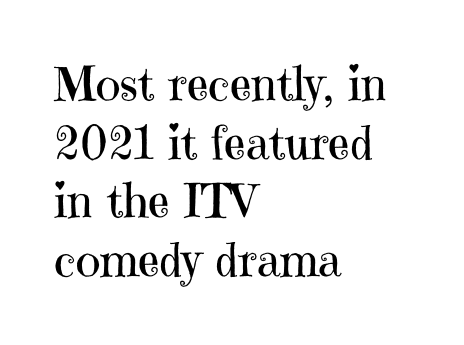
Q: Is the text bold? A: No.
Q: Is the text italic (slanted)? A: No, it is upright.
Q: Is the typeface a serif or a sans-serif typeface? A: Serif.
Q: Is the text underlined? A: No.
Q: How is the paragraph aligned? A: Left-aligned.
Q: Is the spacing between letters normal or unusually wide? A: Normal.
Q: Is the spacing between lines tight, normal or loose? A: Normal.
Q: Width (condensed, normal, or wide)? A: Normal.
Q: Stroke contrast? A: High.
Q: x-height? A: Medium.
Q: Monospaced? A: No.
